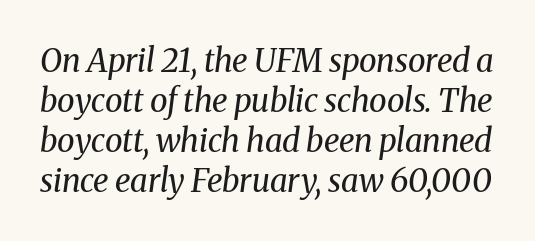
Check where the strokes stop: tiny serifs finish them off. These lines were composed using italics. This is not heavy type; no bold has been used. Clear beneath every line of the passage. You could not count columns in this text — the font is proportionally spaced.
